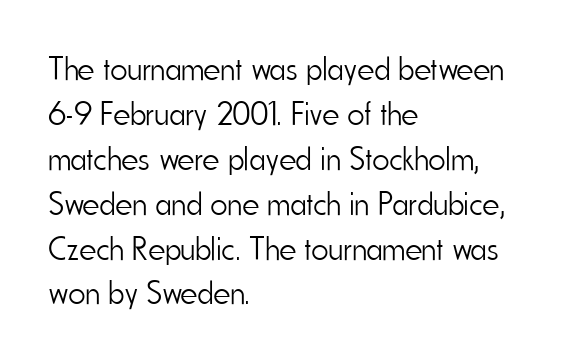
Q: Is the text bold? A: No.
Q: Is the text italic (slanted)? A: No, it is upright.
Q: Is the typeface a serif or a sans-serif typeface? A: Sans-serif.
Q: Is the text underlined? A: No.
Q: How is the paragraph aligned? A: Left-aligned.
Q: Is the spacing between letters normal or unusually wide? A: Normal.
Q: Is the spacing between lines tight, normal or loose? A: Normal.
Q: Width (condensed, normal, or wide)? A: Condensed.
Q: Stroke contrast? A: Low.
Q: x-height? A: Small.
Q: Monospaced? A: No.
